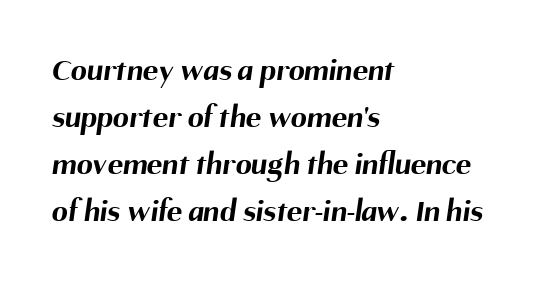
The image shows 32 px bold sans-serif type; set left-aligned, normal line spacing (1.47x), normal letter spacing, not underlined; medium stroke contrast and a medium x-height.
